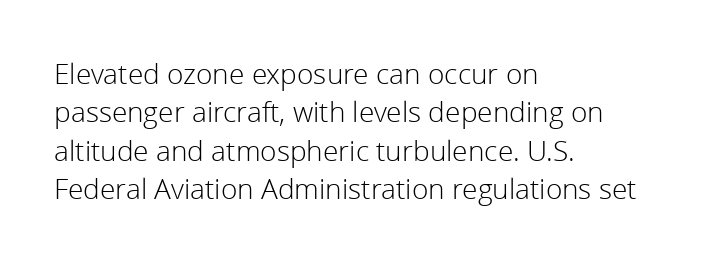
{"serif": "no", "italic": "no", "bold": "no", "weight": "light", "width": "normal", "stroke_contrast": "low", "x_height": "medium", "monospaced": "no", "underline": "no", "align": "left", "line_spacing": "normal", "line_spacing_ratio": 1.37, "letter_spacing": "normal", "letter_spacing_em": 0.0, "glyph_px": 28}
